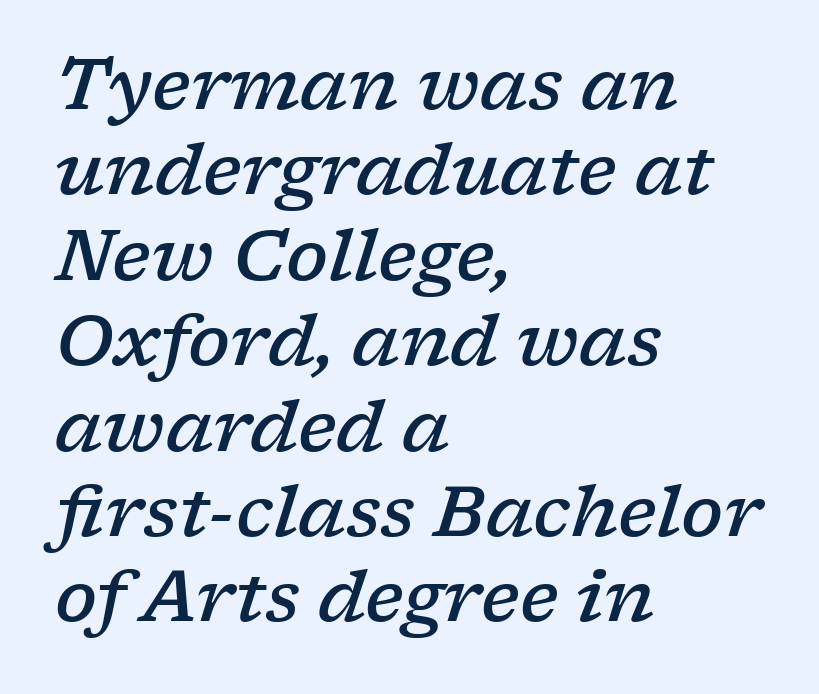
The image shows 70 px semibold, wide serif type, italic (leaning right); set left-aligned, line spacing 1.22x, normal letter spacing, not underlined; low stroke contrast and a medium x-height.
